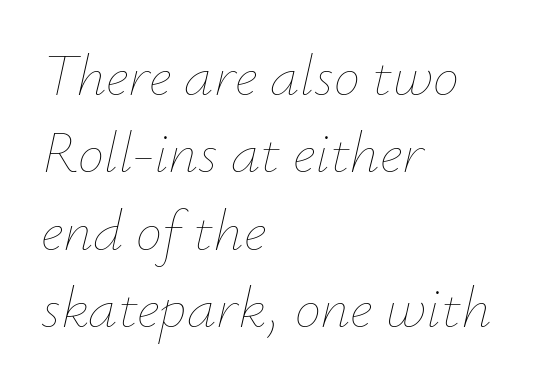
{"italic": "yes", "lean": "right", "slant_degrees": 12, "bold": "no", "weight": "thin", "width": "normal", "stroke_contrast": "low", "x_height": "small", "monospaced": "no", "underline": "no", "align": "left", "line_spacing": "normal", "line_spacing_ratio": 1.31, "letter_spacing": "normal", "letter_spacing_em": 0.0, "glyph_px": 59}
